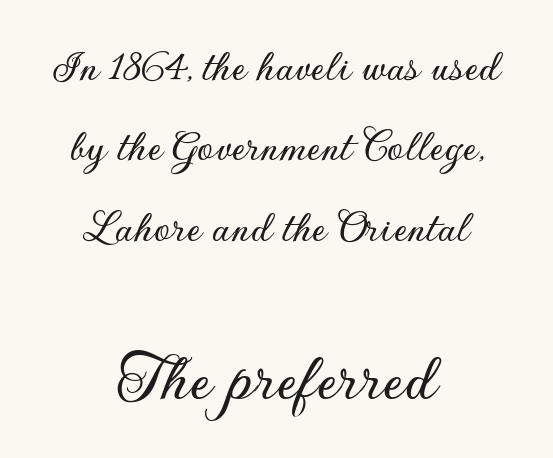
Q: Is the text italic (slanted)? A: Yes.
Q: Is the typeface a serif or a sans-serif typeface? A: Sans-serif.
Q: Is the text underlined? A: No.
Q: How is the paragraph aligned? A: Centered.
Q: Is the spacing between letters normal or unusually wide? A: Normal.
Q: Which block of text is set in a larger size, the first (top) or the second (bottom)? A: The second (bottom) one.
Q: Width (condensed, normal, or wide)? A: Normal.
Q: Stroke contrast? A: Low.
Q: x-height? A: Small.
Q: Monospaced? A: No.
